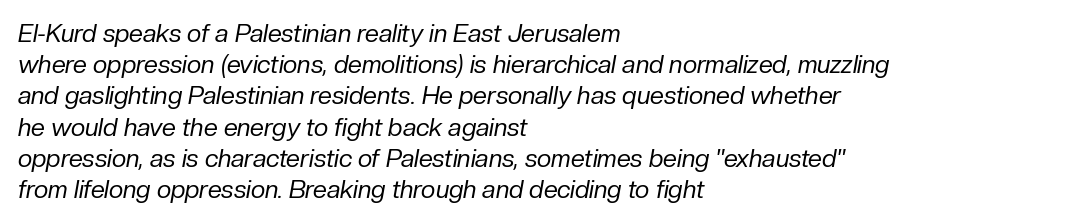
How are the letters spaced? Ordinarily, with no added tracking. The typography opts for an oblique posture over an upright one. Nothing heavy about these letters — not bold at all. Successive baselines arrive at the customary interval. The words here are not underlined. A classic flush-left, rag-right setting is used for this passage.
